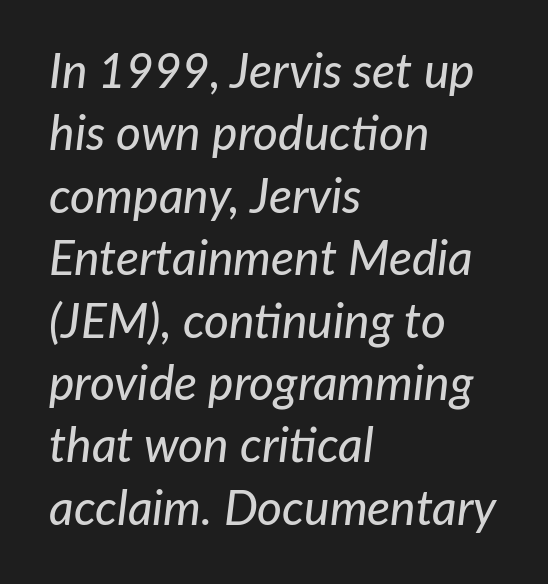
The image shows 48 px text type, italic (leaning right); set left-aligned, normal line spacing (1.3x), normal letter spacing, not underlined; low stroke contrast and a medium x-height.
